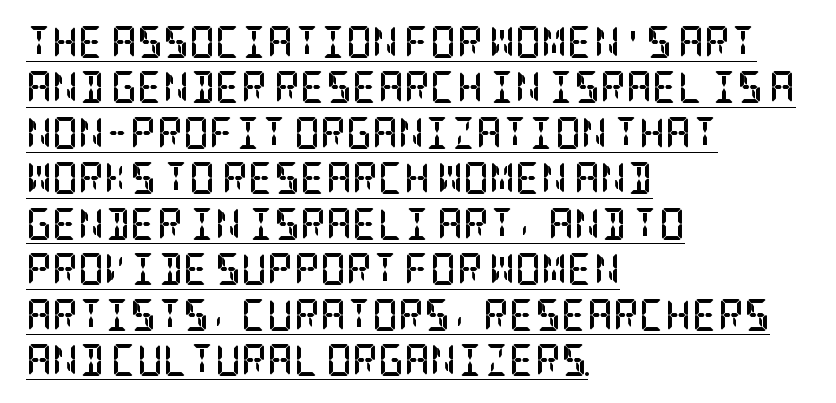
In terms of leading, this rendering sits right in the middle. Nope, not italic — everything's standing straight. There is no visible air inserted between adjacent glyphs. This sample carries an underscore along the baseline area.
